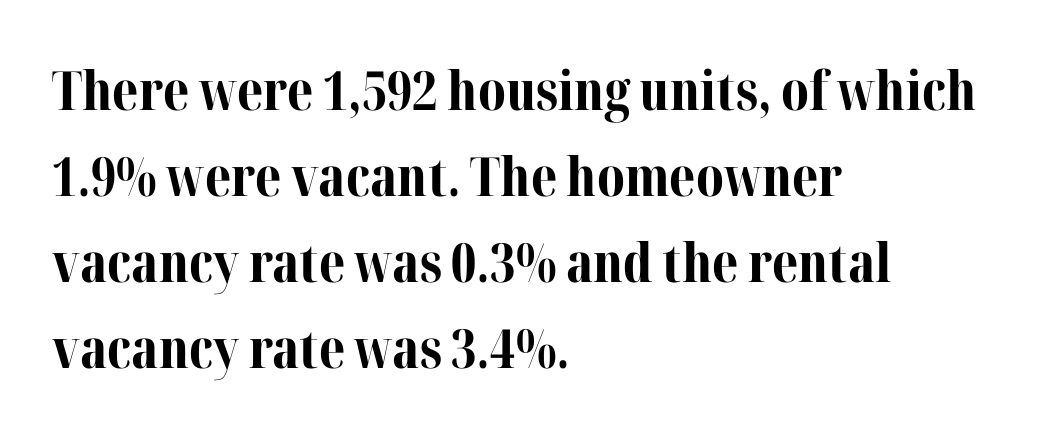
Q: Is the text bold? A: Yes.
Q: Is the text italic (slanted)? A: No, it is upright.
Q: Is the typeface a serif or a sans-serif typeface? A: Serif.
Q: Is the text underlined? A: No.
Q: How is the paragraph aligned? A: Left-aligned.
Q: Is the spacing between letters normal or unusually wide? A: Normal.
Q: Is the spacing between lines tight, normal or loose? A: Normal.
Q: Width (condensed, normal, or wide)? A: Normal.
Q: Stroke contrast? A: Medium.
Q: x-height? A: Medium.
Q: Monospaced? A: No.
